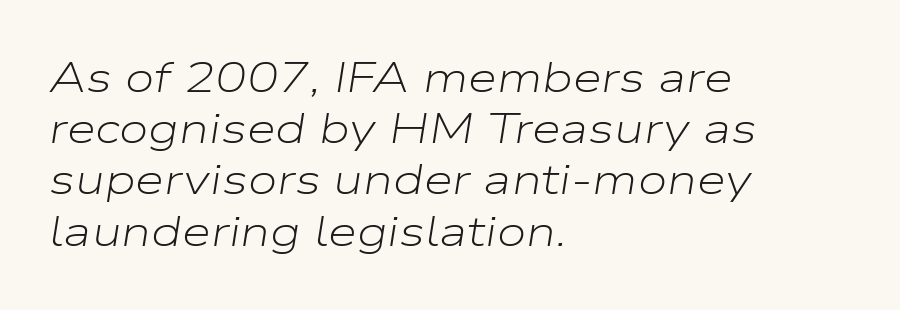
Italic? Definitely — the glyphs are oblique. Just letters on the line, the space beneath them empty. Each letter keeps its own natural width here, so spacing adapts to shape. These lines stack with their left ends in a neat column. The strokes carry an ordinary text weight at most.
